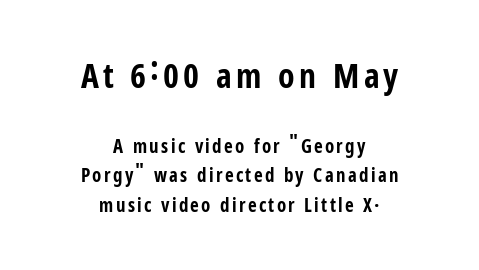
The image shows 34 px bold, condensed sans-serif type, upright; set centered, normal line spacing (1.57x), not underlined; the first (top) block is 1.79x larger; low stroke contrast and a medium x-height.
